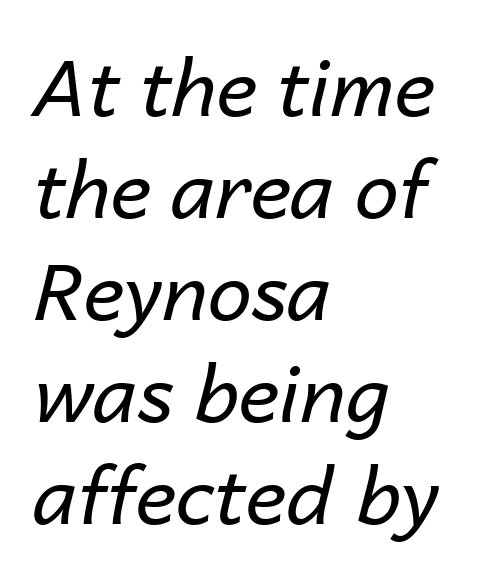
Q: Is the text bold? A: No.
Q: Is the text italic (slanted)? A: Yes, it leans right by about 14 degrees.
Q: Is the text underlined? A: No.
Q: How is the paragraph aligned? A: Left-aligned.
Q: Is the spacing between letters normal or unusually wide? A: Normal.
Q: Is the spacing between lines tight, normal or loose? A: Normal.
Q: Width (condensed, normal, or wide)? A: Normal.
Q: Stroke contrast? A: Low.
Q: x-height? A: Medium.
Q: Monospaced? A: No.
